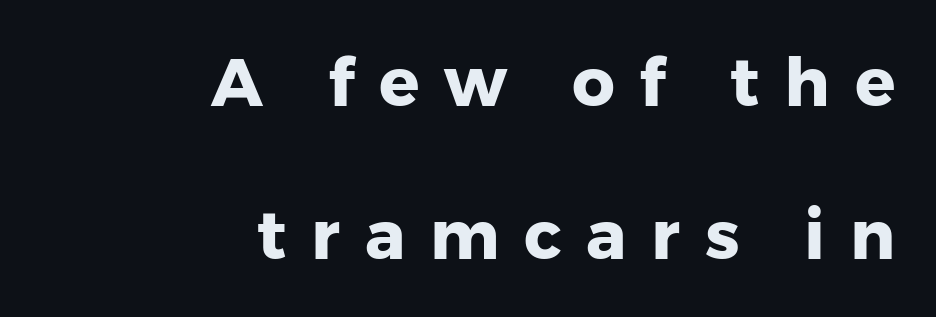
Descender tails drop into unmarked territory. Strong, thick strokes mark this as bold type. Reading down the block, your eye finds every line finishing at a fixed right position. In terms of letterspacing, this is a distinctly airy, spread setting. Airy leading.
